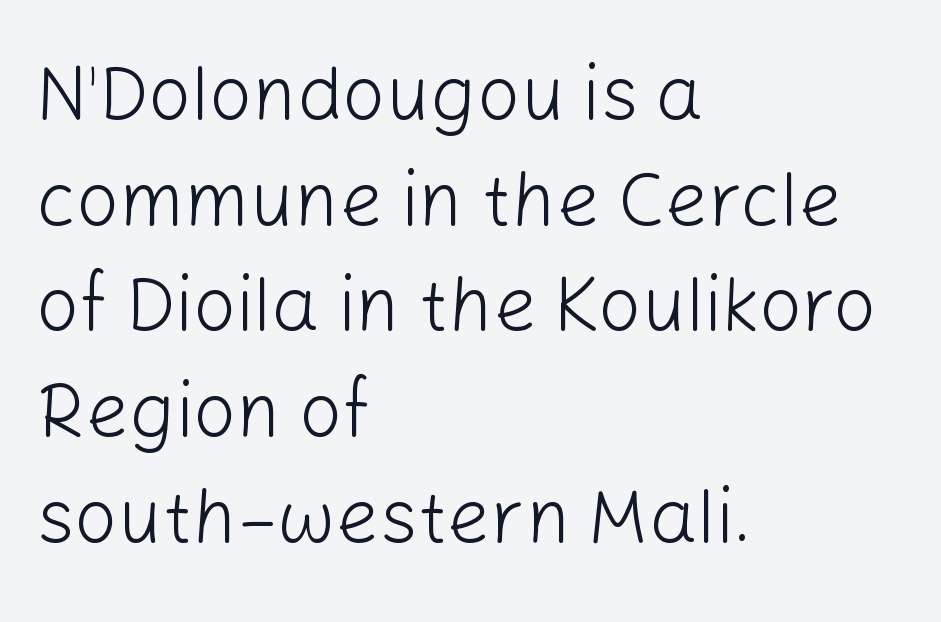
The image shows 76 px light sans-serif type, upright; set left-aligned, normal line spacing (1.39x), normal letter spacing, not underlined; low stroke contrast and a medium x-height.
